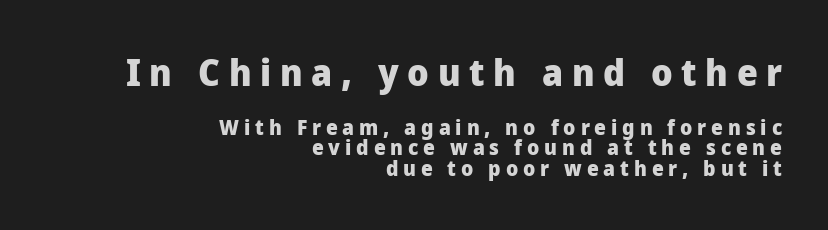
The letters in the upper block stand taller than those in the block below. The horizontal fit of the characters is loose and conspicuously gappy. The passage shown is emphatically bold. Grotesque or geometric, the face here clearly has no serifs.
